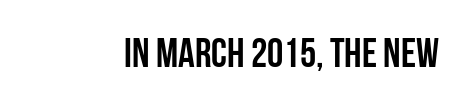
The image shows 41 px semibold, condensed sans-serif type, upright; set normal letter spacing, not underlined; low stroke contrast and a large x-height.
